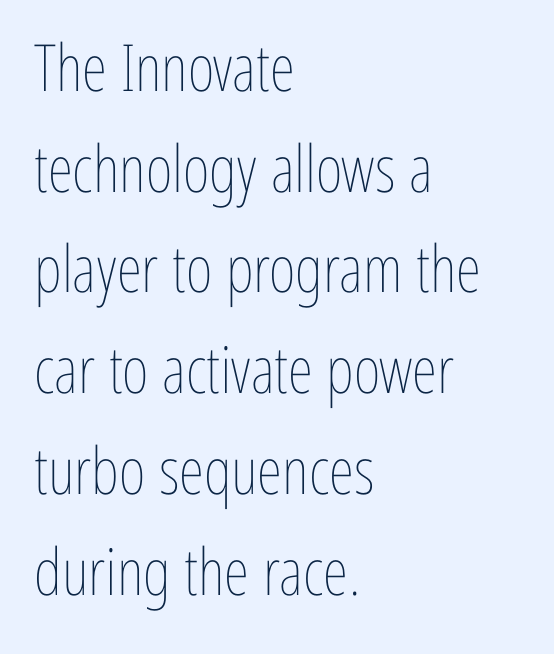
Q: Is the text bold? A: No.
Q: Is the text italic (slanted)? A: No, it is upright.
Q: Is the text underlined? A: No.
Q: How is the paragraph aligned? A: Left-aligned.
Q: Is the spacing between letters normal or unusually wide? A: Normal.
Q: Is the spacing between lines tight, normal or loose? A: Normal.
Q: Width (condensed, normal, or wide)? A: Condensed.
Q: Stroke contrast? A: Low.
Q: x-height? A: Medium.
Q: Monospaced? A: No.
